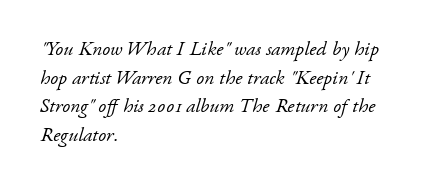
This rendering uses left alignment, leaving the right contour irregular. Italic: yes, the glyphs are oblique. The type is set solid horizontally, with unmodified tracking. Heft: none added — not bold.
